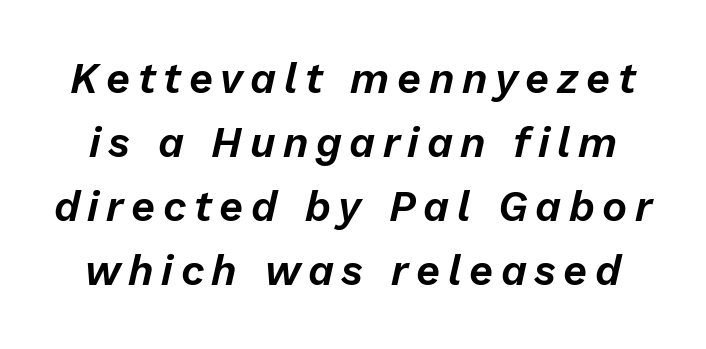
The image shows 42 px text type, italic (leaning right); set normal line spacing (1.52x), not underlined; low stroke contrast and a medium x-height.
